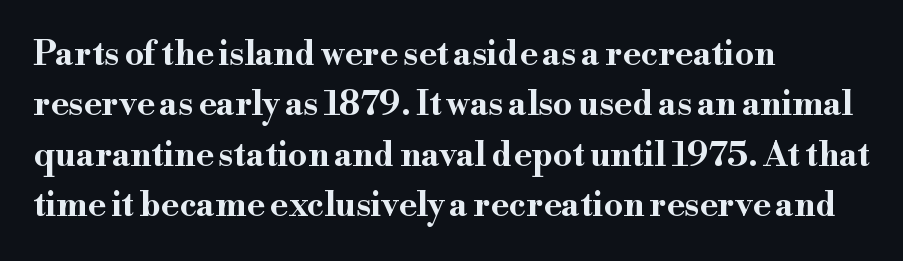
Chunky letters — that's bold for sure. If you measured baseline to baseline, you'd find a middling distance. Italic: no, the glyphs are upright roman. Words float on clear page, feet unadorned.
